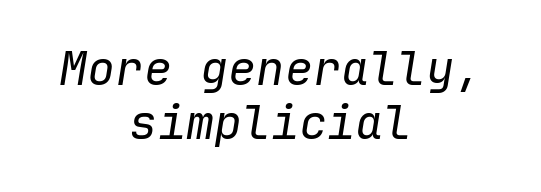
Observe the lean: these are italic letterforms. Looks like terminal output: every glyph gets an equal slot. These lines huddle together more closely than default settings would place them. Compared with a flush-left layout, this one balances lines on the center instead. Stem width sits at or under what a default text font uses. The glyphs are unaccompanied by any horizontal stroke below them.
